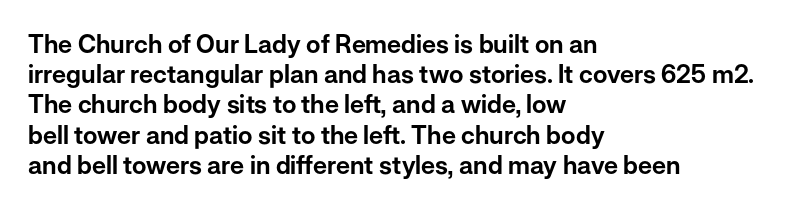
Q: Is the text italic (slanted)? A: No, it is upright.
Q: Is the text underlined? A: No.
Q: How is the paragraph aligned? A: Left-aligned.
Q: Is the spacing between letters normal or unusually wide? A: Normal.
